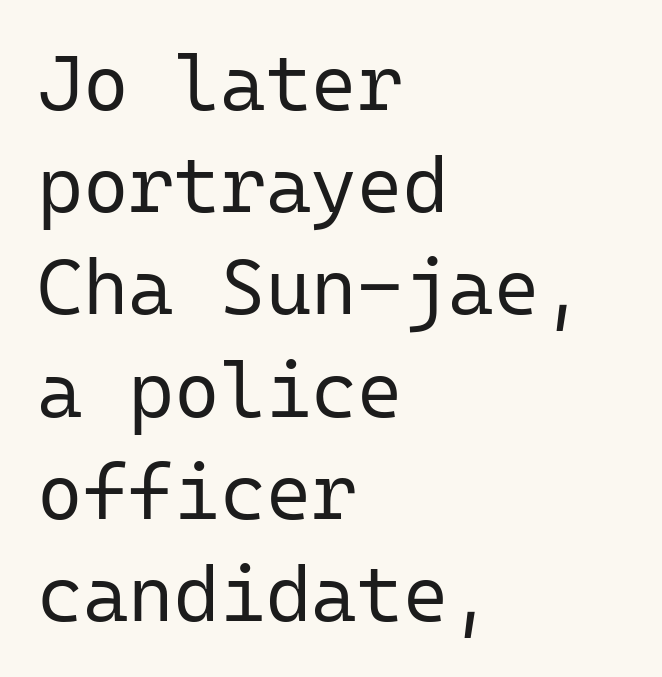
The image shows 78 px regular-weight sans-serif type, upright, monospaced; set left-aligned, normal line spacing (1.31x), normal letter spacing, not underlined; low stroke contrast and a medium x-height.
